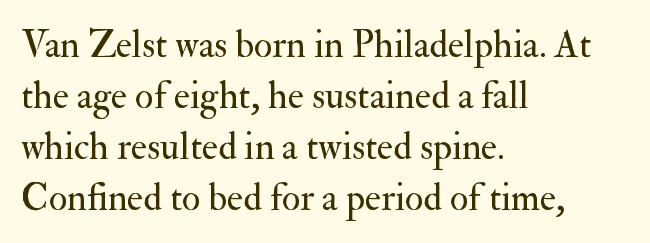
Q: Is the text bold? A: No.
Q: Is the text italic (slanted)? A: No, it is upright.
Q: Is the typeface a serif or a sans-serif typeface? A: Serif.
Q: Is the text underlined? A: No.
Q: How is the paragraph aligned? A: Left-aligned.
Q: Is the spacing between letters normal or unusually wide? A: Normal.
Q: Is the spacing between lines tight, normal or loose? A: Normal.
Q: Width (condensed, normal, or wide)? A: Normal.
Q: Stroke contrast? A: Medium.
Q: x-height? A: Small.
Q: Monospaced? A: No.
